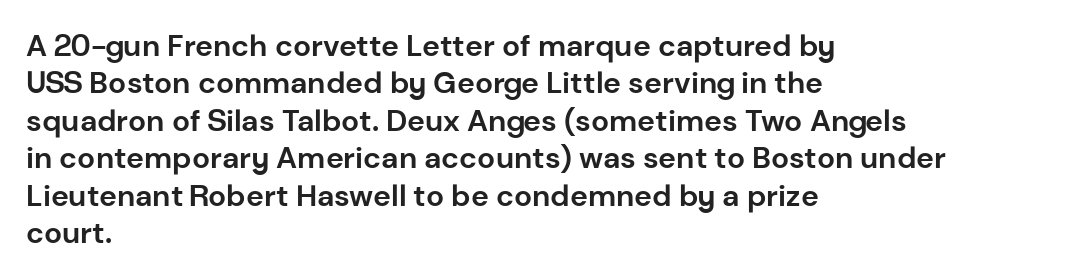
No extra tracking has been applied to these lines. Quick note: not italic, upright. Students, this is bold: see how much ink each stroke carries. Glance below the letters and you will spot only blank space. The passage shown is typed in a proportional face where columns would drift.
